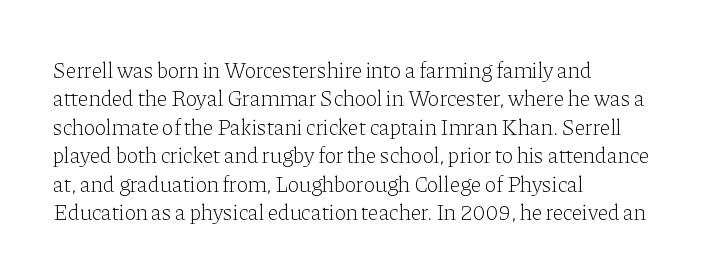
The image shows 22 px text type, upright; set left-aligned, normal line spacing (1.29x), normal letter spacing, not underlined.
